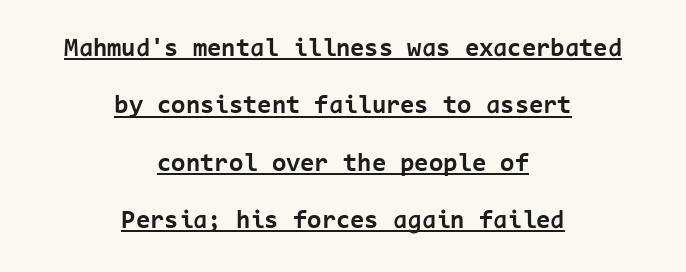
{"italic": "no", "bold": "yes", "underline": "yes", "align": "center", "line_spacing": "loose", "line_spacing_ratio": 2.21, "letter_spacing": "normal", "letter_spacing_em": 0.0, "glyph_px": 26}
